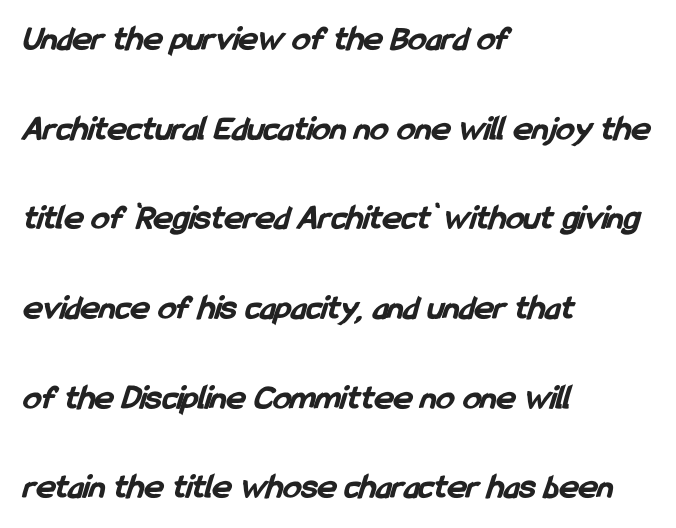
{"serif": "no", "bold": "yes", "weight": "bold", "width": "condensed", "stroke_contrast": "low", "x_height": "medium", "monospaced": "no", "underline": "no", "align": "left", "line_spacing": "loose", "line_spacing_ratio": 2.49, "letter_spacing": "normal", "letter_spacing_em": 0.0, "glyph_px": 36}
